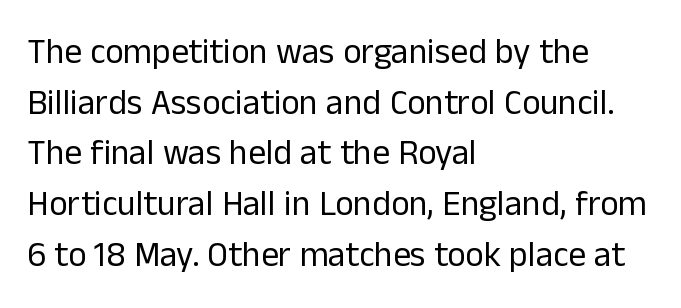
This sample uses an upright cut, with every glyph sitting square on the baseline. The strokes are not fattened; the text isn't bold. The words here are not underlined. Does the type have serifs? No, each stem ends abruptly.
